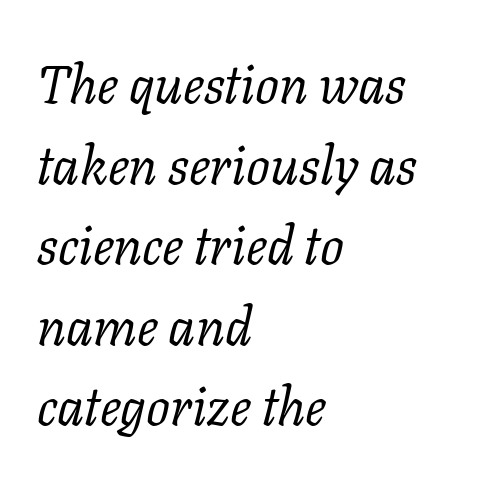
Q: Is the text bold? A: No.
Q: Is the text italic (slanted)? A: Yes, it leans right by about 11 degrees.
Q: Is the typeface a serif or a sans-serif typeface? A: Serif.
Q: Is the text underlined? A: No.
Q: How is the paragraph aligned? A: Left-aligned.
Q: Is the spacing between letters normal or unusually wide? A: Normal.
Q: Is the spacing between lines tight, normal or loose? A: Normal.
Q: Width (condensed, normal, or wide)? A: Normal.
Q: Stroke contrast? A: Low.
Q: x-height? A: Medium.
Q: Monospaced? A: No.
